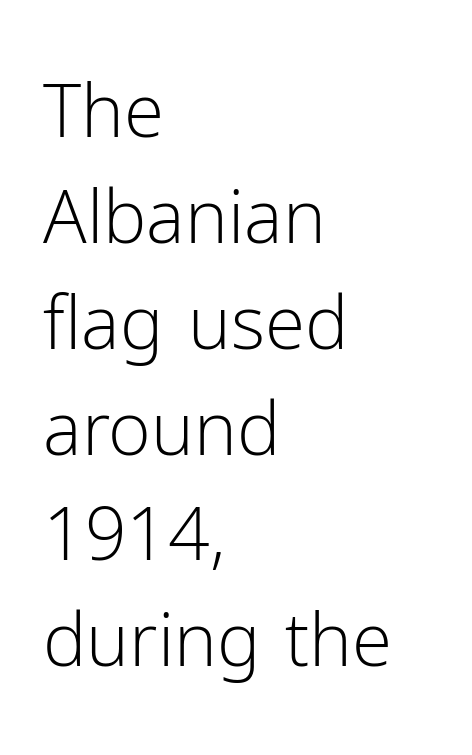
These glyphs show unthickened strokes, regular width or finer. Which margin do the lines hug? The left one — the right edge is uneven. Posture: straight, roman, zero tilt. What kind of face is this? One without serifs — a sans. The letterforms sit shoulder to shoulder at normal distance.
